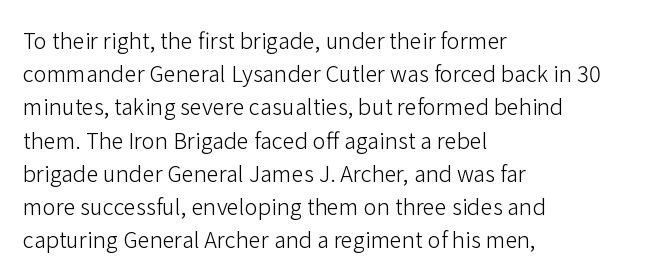
Tall strokes in this sample are plumb rather than angled. Weight: regular or lighter. Tracking value appears to be zero — textbook default spacing. The passage shown stacks its lines at a standard gap. The lines in this sample share a left origin and differ only in where they stop. Anything drawn beneath the words? Only blank space.
